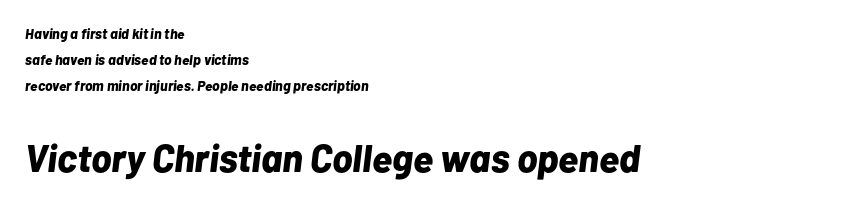
Observe the ordinary spacing: letters are neighbours, not strangers. The lower block of text is set noticeably larger than the block above it. Spacing verdict: proportional, widths tailored to each character. This rendering uses left alignment, leaving the right contour irregular.
